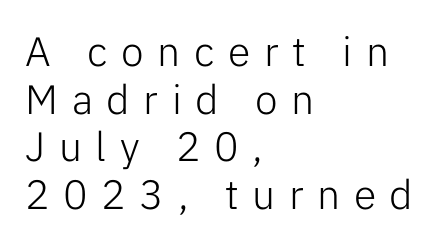
The image shows 41 px light sans-serif type, upright; set left-aligned, line spacing 1.16x, unusually wide letter spacing (+0.33 em), not underlined; low stroke contrast and a medium x-height.
